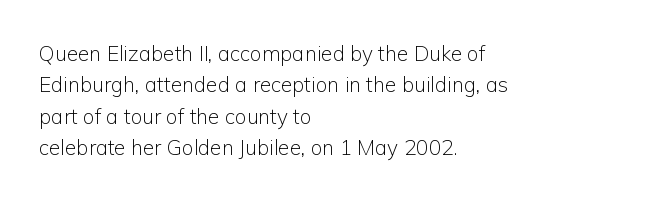
Q: Is the text bold? A: No.
Q: Is the text italic (slanted)? A: No, it is upright.
Q: Is the text underlined? A: No.
Q: How is the paragraph aligned? A: Left-aligned.
Q: Is the spacing between letters normal or unusually wide? A: Normal.
Q: Is the spacing between lines tight, normal or loose? A: Normal.
